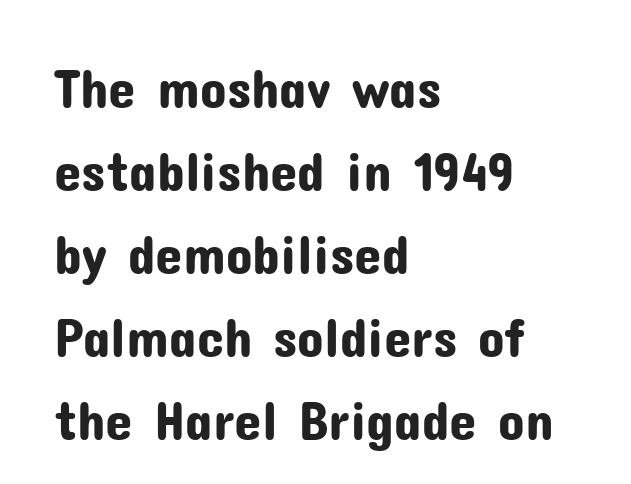
Check under the words: just untouched page. These lines are rendered in a variable-pitch font. Horizontally, the lines are justified to the leading edge only. This rendering leaves character spacing at its baseline value. Classification — sans serif.
